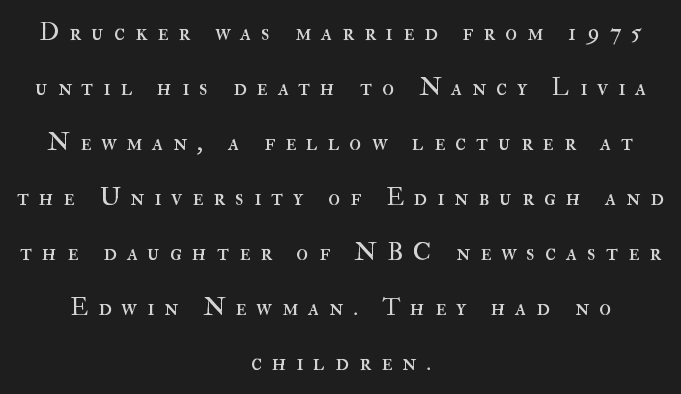
{"italic": "no", "bold": "no", "underline": "no", "align": "center", "line_spacing": "loose", "line_spacing_ratio": 2.2, "letter_spacing": "wide", "letter_spacing_em": 0.39, "glyph_px": 25}
